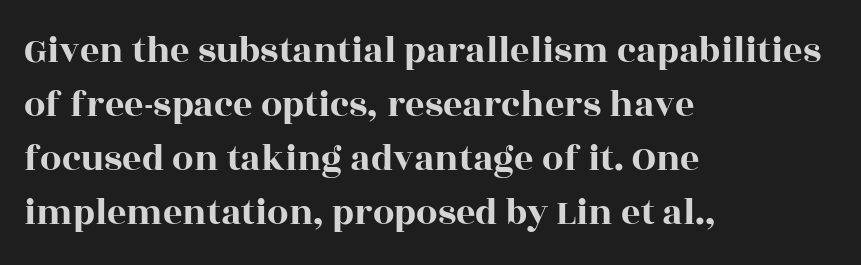
Spacing between characters is what you'd get straight out of the box. The rows are spaced the way most documents space them. This is roman type, the default non-slanted kind. Every row of glyphs begins at an identical x-position on the left. Only glyphs here, with clear space below each row. You could not count columns in this text — the font is proportionally spaced.
